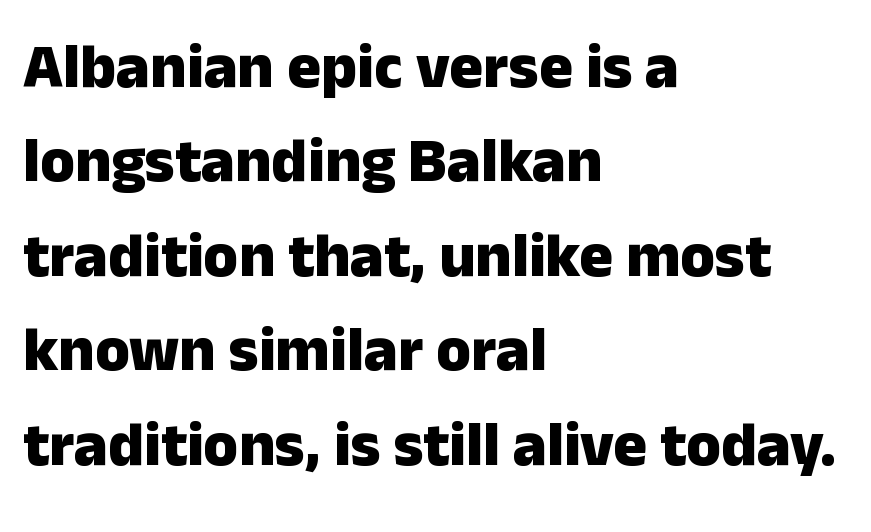
Q: Is the text bold? A: Yes.
Q: Is the text italic (slanted)? A: No, it is upright.
Q: Is the typeface a serif or a sans-serif typeface? A: Sans-serif.
Q: Is the text underlined? A: No.
Q: How is the paragraph aligned? A: Left-aligned.
Q: Is the spacing between letters normal or unusually wide? A: Normal.
Q: Is the spacing between lines tight, normal or loose? A: Normal.
Q: Width (condensed, normal, or wide)? A: Normal.
Q: Stroke contrast? A: Low.
Q: x-height? A: Medium.
Q: Monospaced? A: No.
